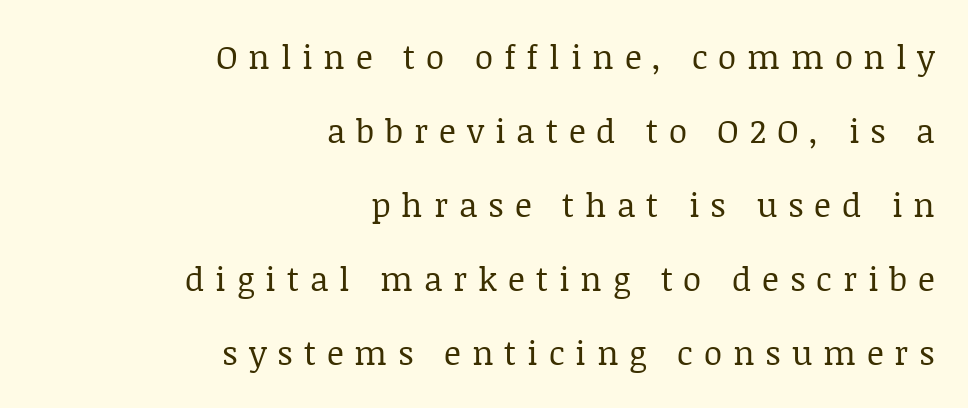
The paragraph shown leans on its right margin. A typesetter would label this face a serif. The line texture is sparse and dotted thanks to wide tracking. In terms of posture, this sample is upright.
